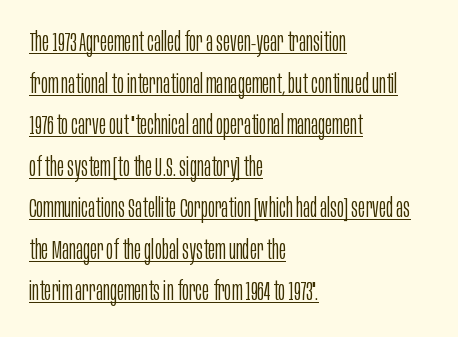
The image shows 27 px text type, upright; set left-aligned, normal line spacing (1.54x), normal letter spacing, underlined.
